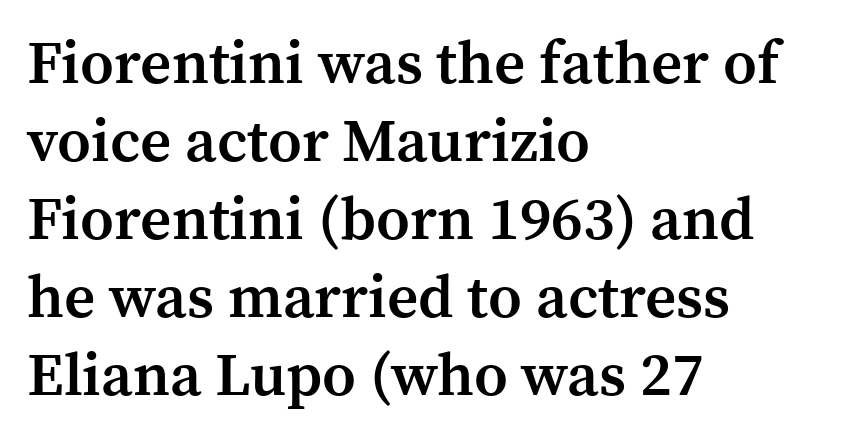
Unmarked baselines from the first word to the last. Italic? Not at all — the glyphs are vertical. Letterform terminals end in serifs throughout the passage. The tracking reads as untouched default to a designer's eye.
